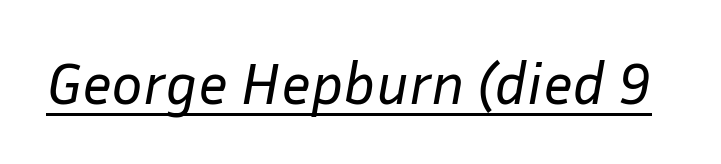
Q: Is the text bold? A: No.
Q: Is the text italic (slanted)? A: Yes, it leans right by about 10 degrees.
Q: Is the text underlined? A: Yes.
Q: Is the spacing between letters normal or unusually wide? A: Normal.
Q: Width (condensed, normal, or wide)? A: Normal.
Q: Stroke contrast? A: Low.
Q: x-height? A: Medium.
Q: Monospaced? A: No.
